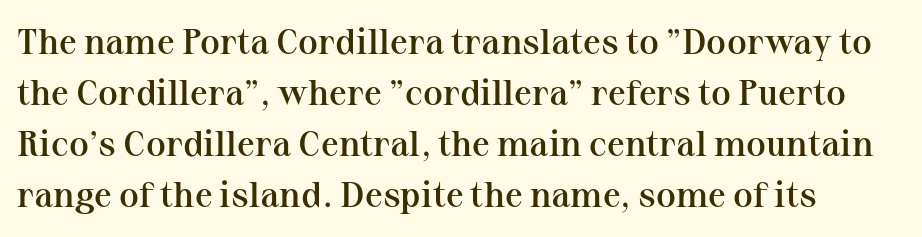
The string is rendered with underlining switched off. A typesetter would call this zero additional tracking. Rows of type keep a routine distance in the vertical direction. The passage shown is typed in a proportional face where columns would drift. Note: serifs present on the glyphs. The sample has been set in demibold, a notch under bold.
